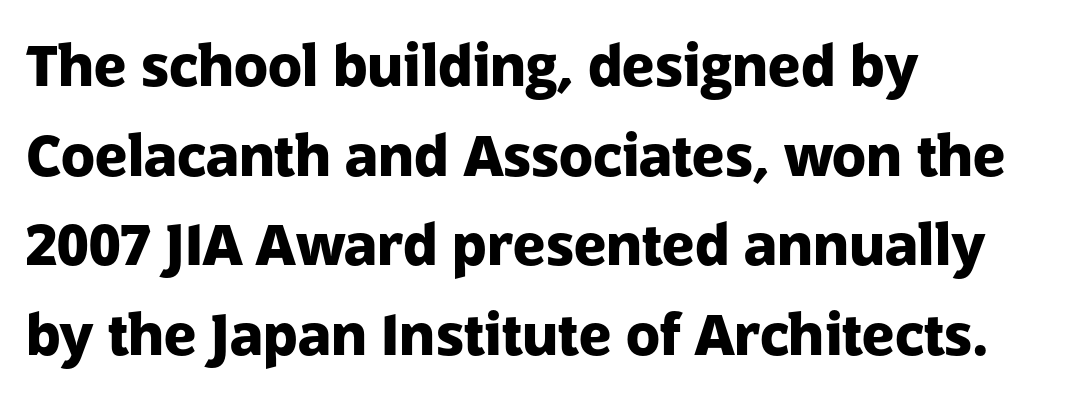
Horizontal alignment here is leftward, the default for most running prose. A normal amount of white space separates one row of letters from the next. Style check: upright. Is this a fixed-width face? No — the glyphs have proportional, varying widths. The zone under the glyphs is completely vacant. The passage shown is typeset with a sans-serif family.
